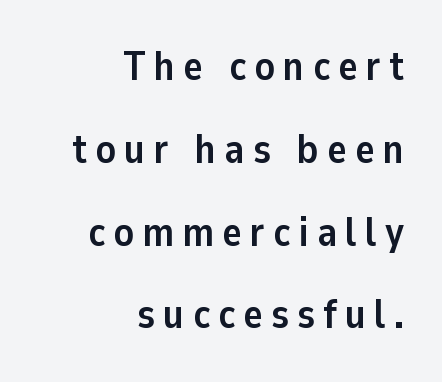
The image shows 41 px semibold sans-serif type, upright; set right-aligned, loose line spacing (2.02x), unusually wide letter spacing (+0.2 em), not underlined; low stroke contrast and a medium x-height.
